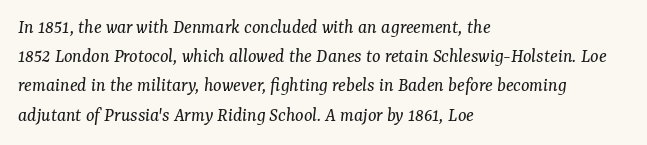
{"italic": "yes", "lean": "right", "slant_degrees": 7, "bold": "no", "underline": "no", "align": "left", "line_spacing": "normal", "line_spacing_ratio": 1.46, "letter_spacing": "normal", "letter_spacing_em": 0.0, "glyph_px": 20}
